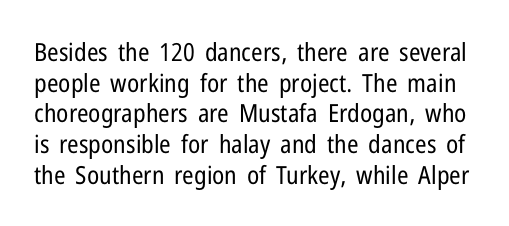
Characters follow at the spacing the type designer built in. Descenders hang freely into open space. This reads as an unemphasized weight, regular at the heaviest. You can tell it's not italic because the verticals are truly vertical.
